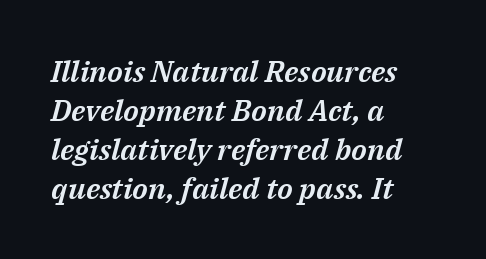
Q: Is the text italic (slanted)? A: Yes, it leans right by about 14 degrees.
Q: Is the text underlined? A: No.
Q: How is the paragraph aligned? A: Left-aligned.
Q: Is the spacing between letters normal or unusually wide? A: Normal.
Q: Is the spacing between lines tight, normal or loose? A: Normal.
Q: Width (condensed, normal, or wide)? A: Normal.
Q: Stroke contrast? A: Medium.
Q: x-height? A: Medium.
Q: Monospaced? A: No.
